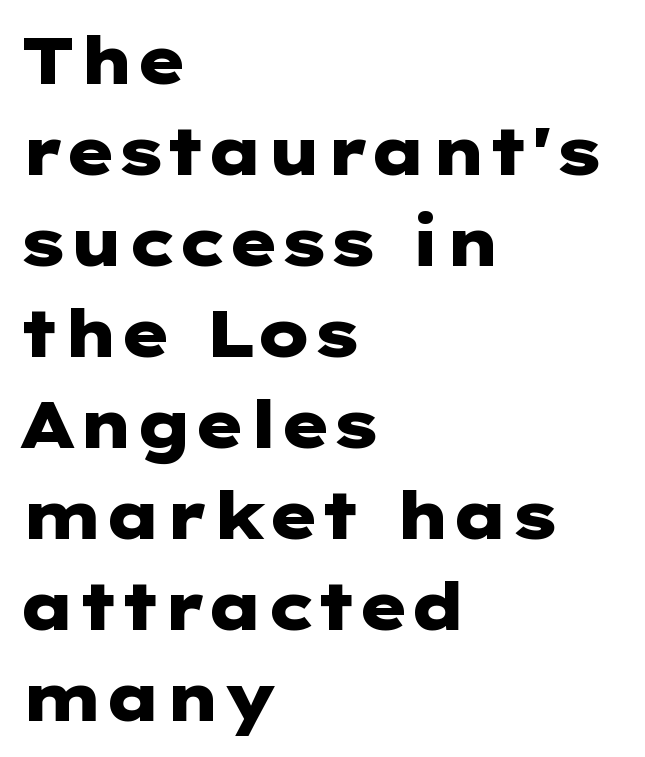
The rendering keeps characters at their native spacing. Ordinary non-slanted type is in use. The designer went with a sans here, leaving each stem footless. If you drew a ruler down the left edge, every line would touch it. Strokes here are thick enough to call this a true bold. Letters rest on an invisible, unmarked baseline.
